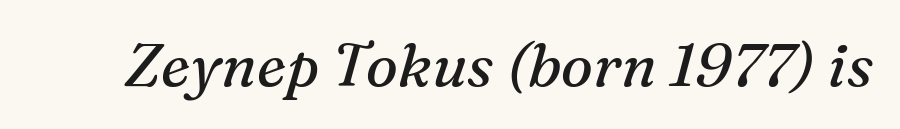
The image shows 60 px regular-weight serif type, italic (leaning right); set normal letter spacing, not underlined; medium stroke contrast and a medium x-height.
